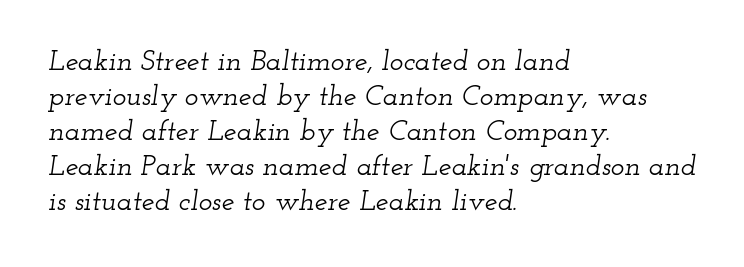
{"serif": "yes", "italic": "yes", "lean": "right", "slant_degrees": 12, "width": "wide", "stroke_contrast": "low", "x_height": "small", "monospaced": "no", "underline": "no", "align": "left", "line_spacing_ratio": 1.21, "letter_spacing": "normal", "letter_spacing_em": 0.0, "glyph_px": 29}
